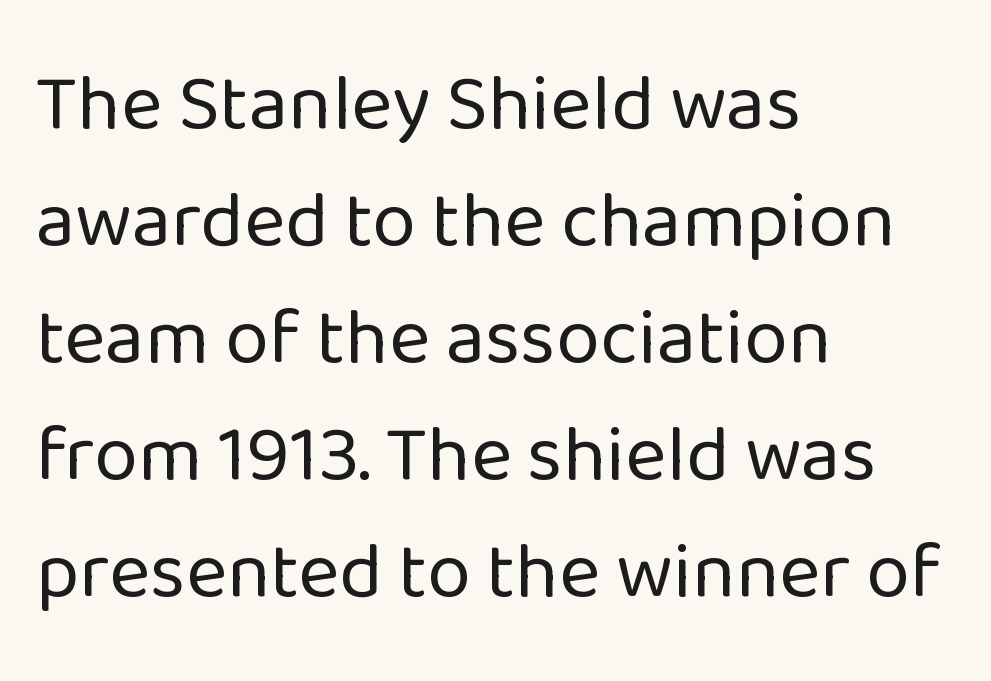
Q: Is the text bold? A: No.
Q: Is the text italic (slanted)? A: No, it is upright.
Q: Is the typeface a serif or a sans-serif typeface? A: Sans-serif.
Q: Is the text underlined? A: No.
Q: How is the paragraph aligned? A: Left-aligned.
Q: Is the spacing between letters normal or unusually wide? A: Normal.
Q: Is the spacing between lines tight, normal or loose? A: Normal.
Q: Width (condensed, normal, or wide)? A: Normal.
Q: Stroke contrast? A: Low.
Q: x-height? A: Medium.
Q: Monospaced? A: No.
